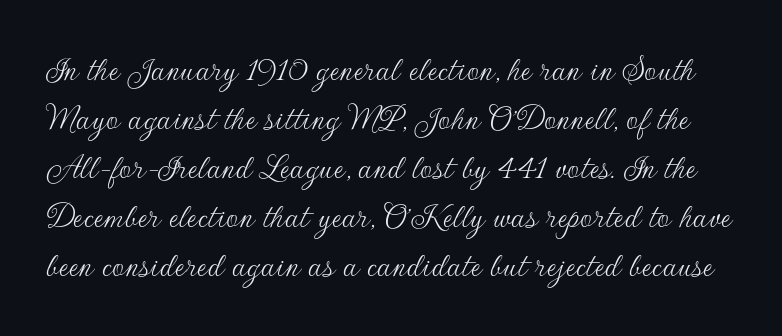
The image shows 38 px thin sans-serif type; set normal line spacing (1.29x), normal letter spacing, not underlined; low stroke contrast and a small x-height.
